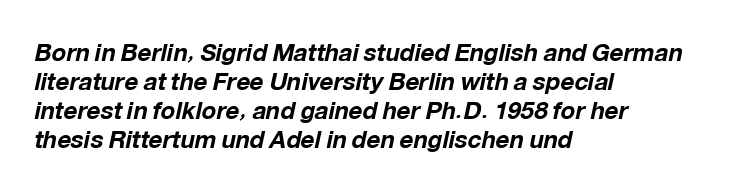
There is no visible air inserted between adjacent glyphs. Teacher's note: observe the even left margin — that is flush-left alignment. Is the type slanted? Yes — the strokes lean at a clear angle. Caption: bold face, heavy strokes.
